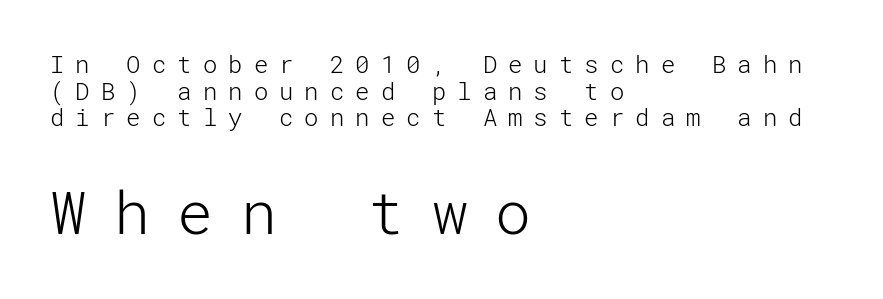
{"serif": "no", "italic": "no", "bold": "no", "weight": "light", "width": "normal", "stroke_contrast": "low", "x_height": "medium", "underline": "no", "align": "left", "line_spacing": "tight", "line_spacing_ratio": 1.11, "letter_spacing": "wide", "letter_spacing_em": 0.46, "larger_block": "second", "size_ratio": 2.5, "glyph_px": 60}
